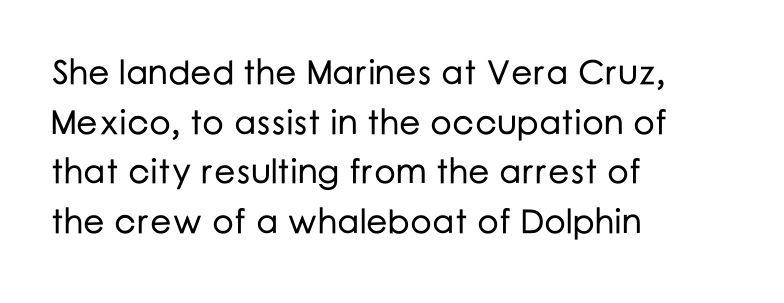
The image shows 34 px sans-serif type, upright; set left-aligned, normal line spacing (1.46x), normal letter spacing, not underlined; low stroke contrast and a medium x-height.
